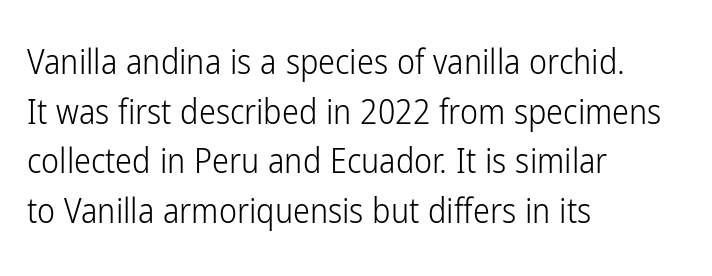
The image shows 34 px light, condensed sans-serif type, upright; set left-aligned, normal line spacing (1.46x), normal letter spacing, not underlined; low stroke contrast and a medium x-height.
